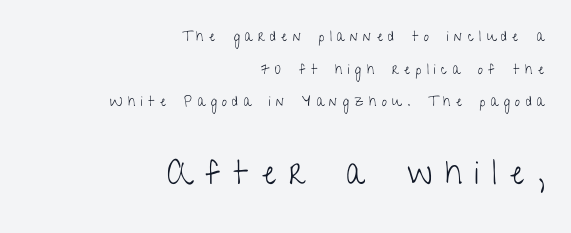
{"serif": "no", "italic": "no", "bold": "no", "weight": "light", "width": "condensed", "stroke_contrast": "low", "x_height": "medium", "monospaced": "no", "underline": "no", "align": "right", "line_spacing": "loose", "line_spacing_ratio": 2.33, "letter_spacing": "wide", "letter_spacing_em": 0.4, "larger_block": "second", "size_ratio": 2.36, "glyph_px": 33}
